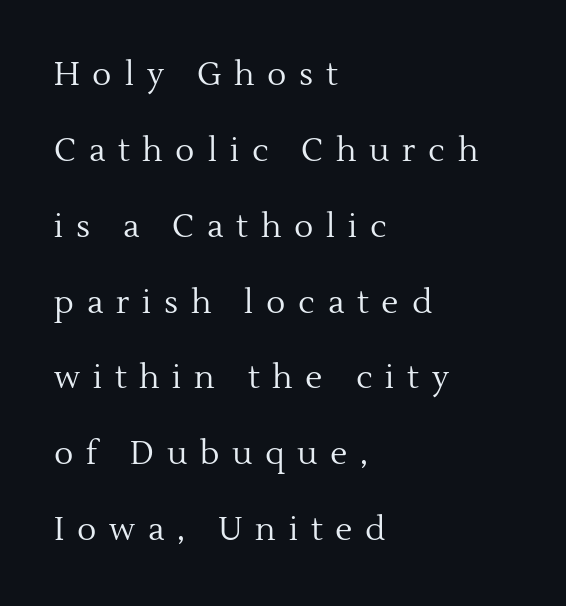
Underlining? Definitely not there. Upright lettering throughout. Interline gaps are noticeably wide in this sample. Note: serifs present on the glyphs. Proportional: the letters do not fall into vertical columns.
